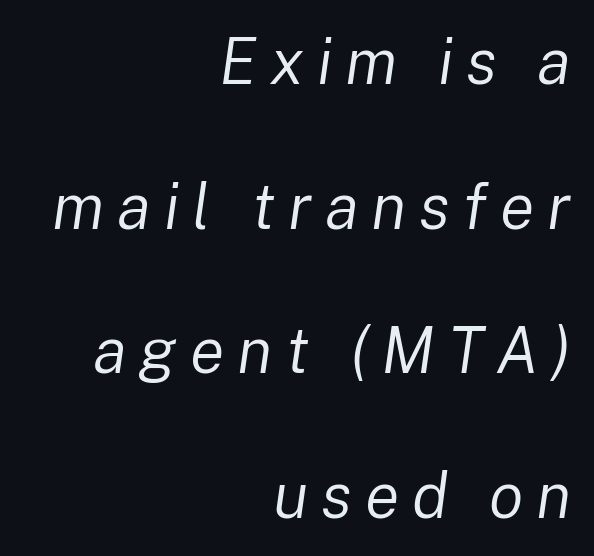
Substantial extra tracking has been applied to these lines. The face looks like a standard text weight, possibly lighter. Each line ends at the same right margin while the left side varies. Characters are canted at an angle relative to the baseline's perpendicular. Quick note: underline off. These lines stand farther apart than default settings would place them.
